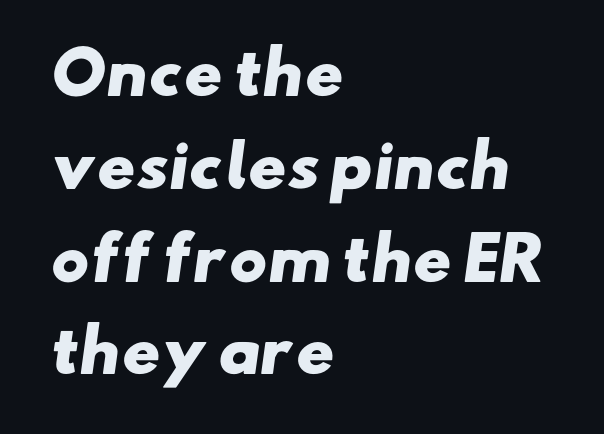
Q: Is the text bold? A: Yes.
Q: Is the typeface a serif or a sans-serif typeface? A: Sans-serif.
Q: Is the text underlined? A: No.
Q: How is the paragraph aligned? A: Left-aligned.
Q: Is the spacing between letters normal or unusually wide? A: Normal.
Q: Is the spacing between lines tight, normal or loose? A: Normal.
Q: Width (condensed, normal, or wide)? A: Wide.
Q: Stroke contrast? A: Low.
Q: x-height? A: Small.
Q: Monospaced? A: No.
